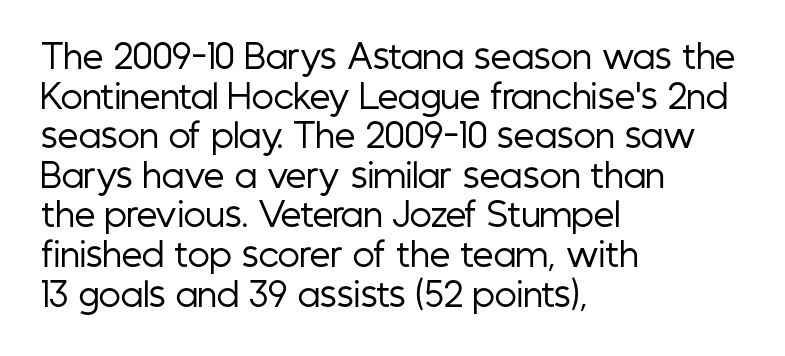
The image shows 33 px regular-weight, condensed sans-serif type, upright; set left-aligned, line spacing 1.2x, normal letter spacing, not underlined; low stroke contrast and a medium x-height.
